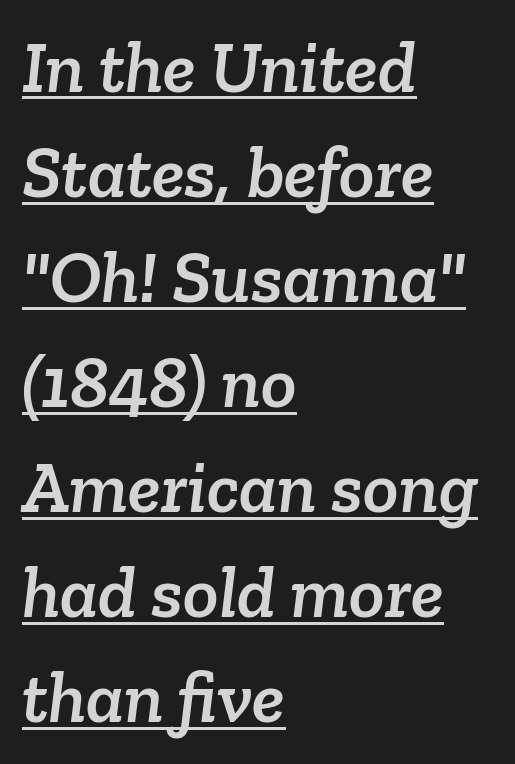
Notice how the passage keeps a crisp vertical edge on the left only. Note: serifs present on the glyphs. Think of a printed novel: that variable character pitch is what you see here. These characters rest on top of a visible drawn line.
